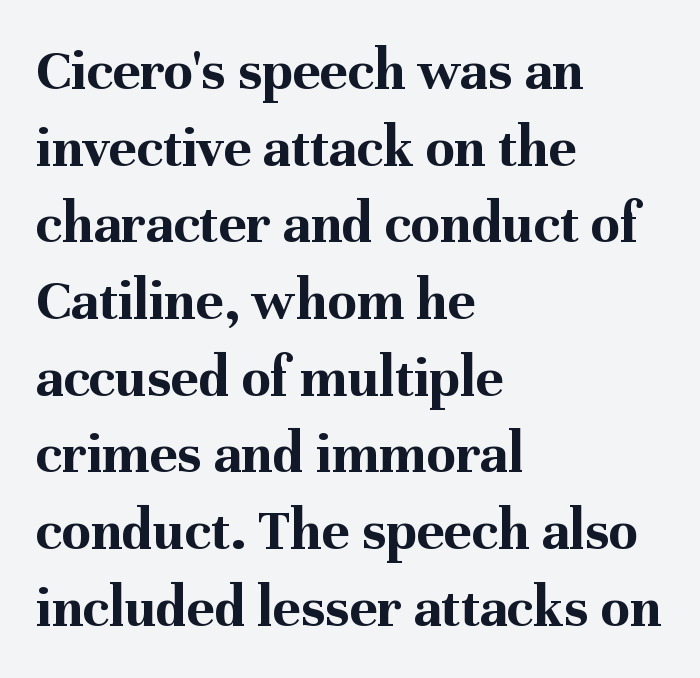
The image shows 59 px bold serif type, upright; set left-aligned, normal line spacing (1.3x), normal letter spacing, not underlined; medium stroke contrast and a medium x-height.
